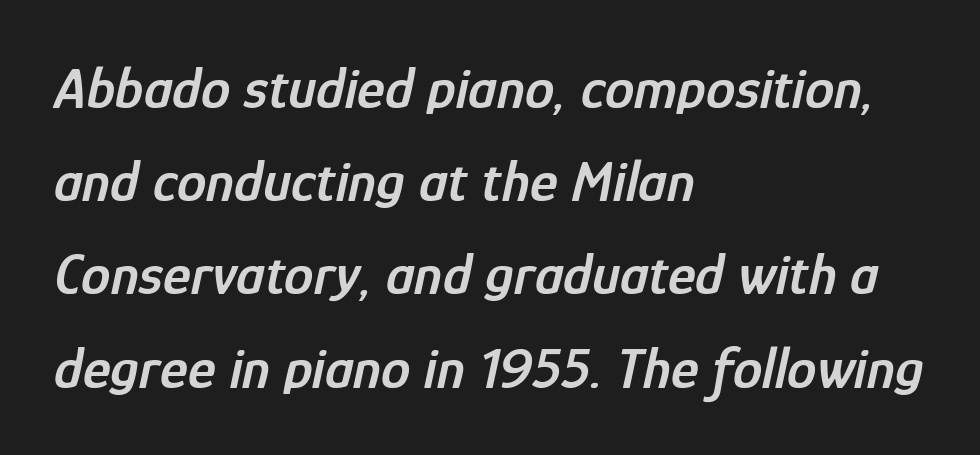
Every row of glyphs begins at an identical x-position on the left. These lines are rendered in a variable-pitch font. Whoever set this chose a conventional vertical rhythm. Compared with an ordinary text face, these strokes are moderately heavier — a semibold. Letter spacing: default.
